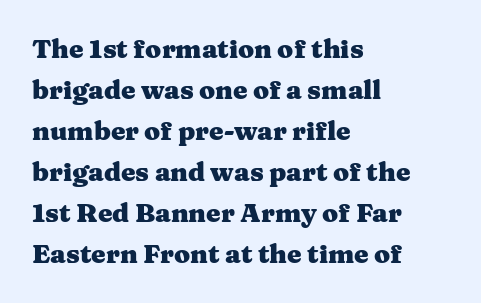
Standard letterfit; no display-style spreading of the glyphs. Compared with typical paragraphs, the rows here are spaced about the same. A bare baseline throughout the passage. Every stem runs plumb, perpendicular to the baseline. The typesetter chose a ragged-right arrangement here. The font is running at its bold setting.
